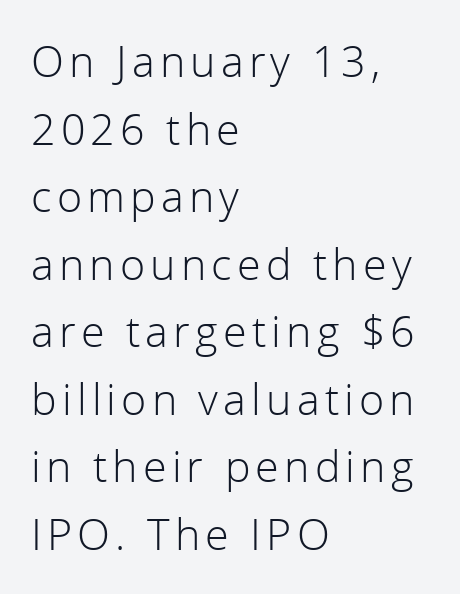
{"serif": "no", "italic": "no", "bold": "no", "weight": "light", "width": "normal", "x_height": "medium", "monospaced": "no", "underline": "no", "align": "left", "line_spacing": "normal", "line_spacing_ratio": 1.57, "glyph_px": 43}
